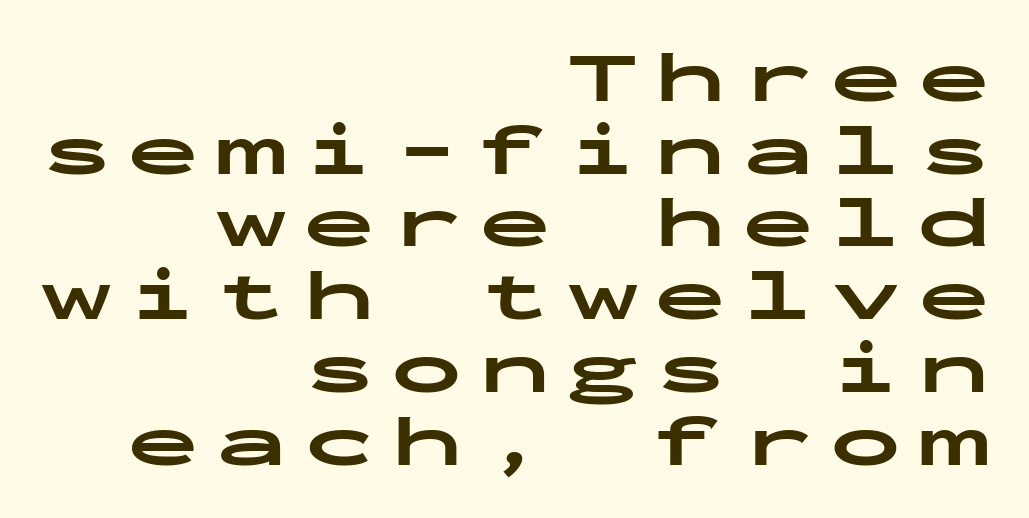
The image shows 72 px bold, wide sans-serif type, upright, monospaced; set right-aligned, tight line spacing (1.01x), unusually wide letter spacing (+0.22 em), not underlined; low stroke contrast and a medium x-height.
